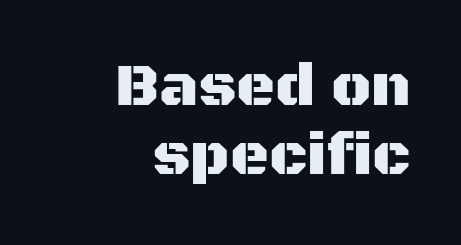
Q: Is the text italic (slanted)? A: No, it is upright.
Q: Is the typeface a serif or a sans-serif typeface? A: Sans-serif.
Q: Is the text underlined? A: No.
Q: How is the paragraph aligned? A: Right-aligned.
Q: Is the spacing between letters normal or unusually wide? A: Normal.
Q: Is the spacing between lines tight, normal or loose? A: Tight.
Q: Width (condensed, normal, or wide)? A: Normal.
Q: Stroke contrast? A: Medium.
Q: x-height? A: Large.
Q: Monospaced? A: No.
